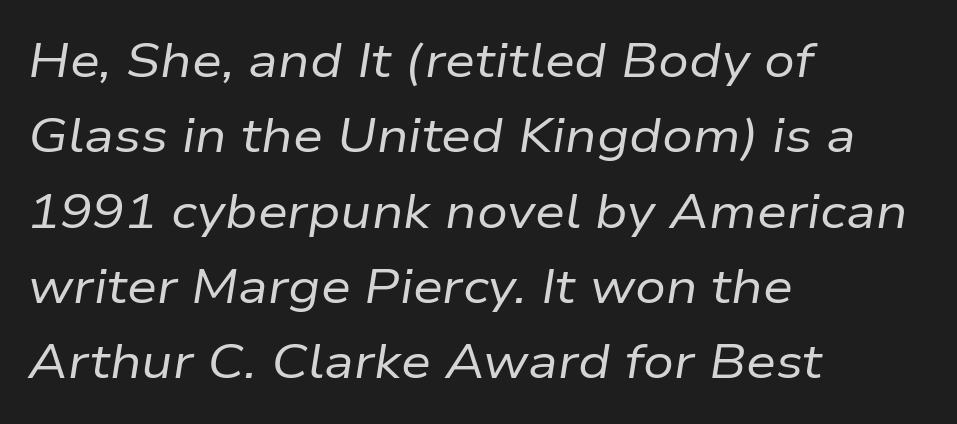
{"italic": "yes", "lean": "right", "slant_degrees": 9, "bold": "no", "weight": "regular", "width": "normal", "stroke_contrast": "low", "x_height": "medium", "monospaced": "no", "underline": "no", "align": "left", "line_spacing": "normal", "line_spacing_ratio": 1.57, "letter_spacing": "normal", "letter_spacing_em": 0.0, "glyph_px": 48}
